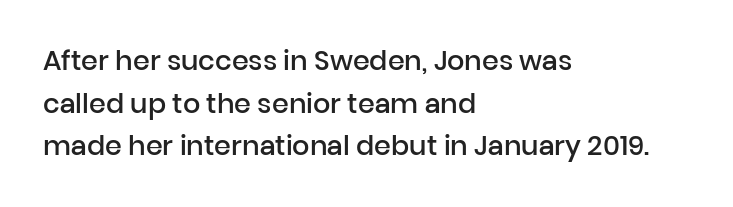
{"italic": "no", "bold": "semi", "underline": "no", "align": "left", "line_spacing": "normal", "line_spacing_ratio": 1.58, "letter_spacing": "normal", "letter_spacing_em": 0.0, "glyph_px": 27}
